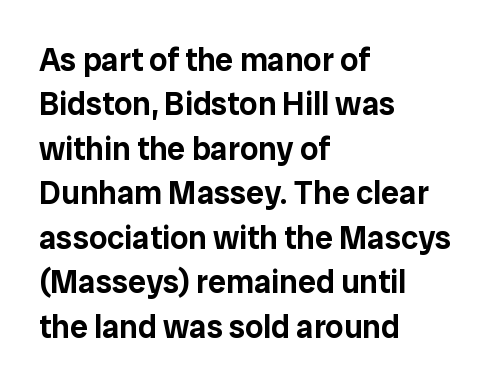
Q: Is the text italic (slanted)? A: No, it is upright.
Q: Is the typeface a serif or a sans-serif typeface? A: Sans-serif.
Q: Is the text underlined? A: No.
Q: How is the paragraph aligned? A: Left-aligned.
Q: Is the spacing between letters normal or unusually wide? A: Normal.
Q: Is the spacing between lines tight, normal or loose? A: Normal.
Q: Width (condensed, normal, or wide)? A: Normal.
Q: Stroke contrast? A: Low.
Q: x-height? A: Medium.
Q: Monospaced? A: No.
